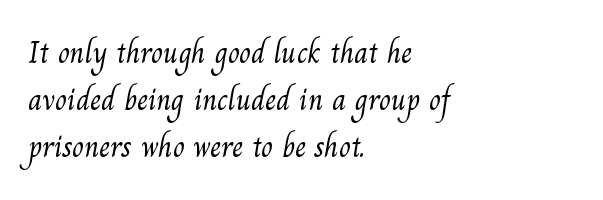
The image shows 31 px light serif type; set left-aligned, normal line spacing (1.52x), normal letter spacing, not underlined; medium stroke contrast and a small x-height.
